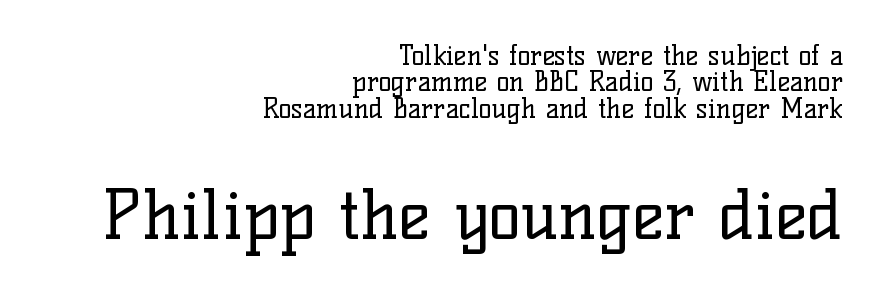
Are there feet on the stems? There are — it's a serif. Here the designer chose a conventional face with non-uniform glyph widths. The passage shown is not underscored anywhere. Successive baselines arrive quickly, one right under another.
